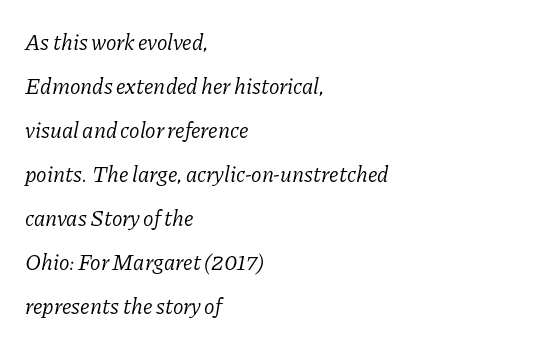
Q: Is the text bold? A: No.
Q: Is the text italic (slanted)? A: Yes, it leans right by about 11 degrees.
Q: Is the text underlined? A: No.
Q: How is the paragraph aligned? A: Left-aligned.
Q: Is the spacing between letters normal or unusually wide? A: Normal.
Q: Is the spacing between lines tight, normal or loose? A: Loose.
